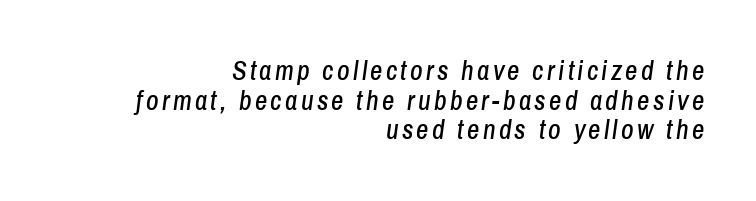
{"italic": "yes", "lean": "right", "slant_degrees": 8, "underline": "no", "align": "right", "line_spacing": "tight", "line_spacing_ratio": 1.1, "glyph_px": 27}
